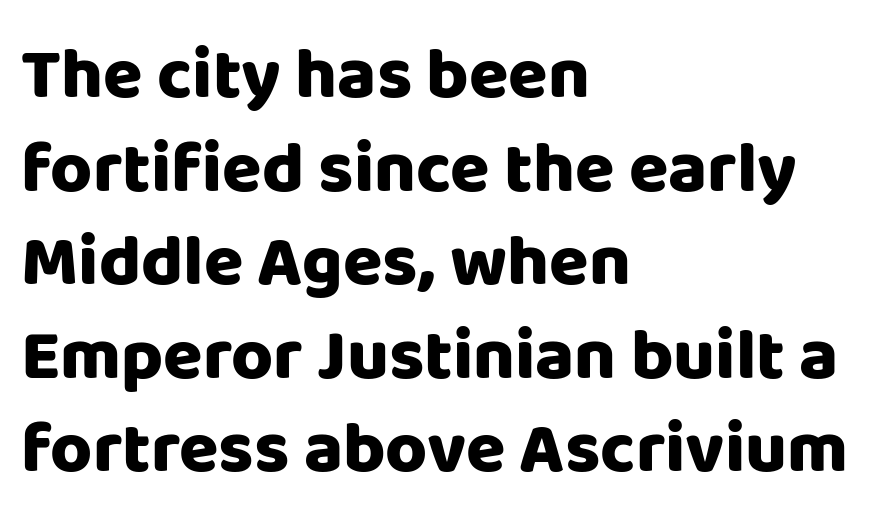
The image shows 72 px heavy sans-serif type, upright; set left-aligned, normal line spacing (1.3x), normal letter spacing, not underlined; low stroke contrast and a large x-height.
